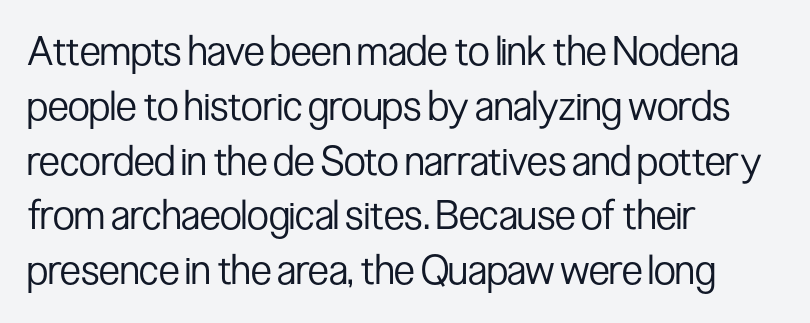
Q: Is the text bold? A: No.
Q: Is the text italic (slanted)? A: No, it is upright.
Q: Is the typeface a serif or a sans-serif typeface? A: Sans-serif.
Q: Is the text underlined? A: No.
Q: How is the paragraph aligned? A: Left-aligned.
Q: Is the spacing between letters normal or unusually wide? A: Normal.
Q: Is the spacing between lines tight, normal or loose? A: Normal.
Q: Width (condensed, normal, or wide)? A: Condensed.
Q: Stroke contrast? A: Low.
Q: x-height? A: Medium.
Q: Monospaced? A: No.
